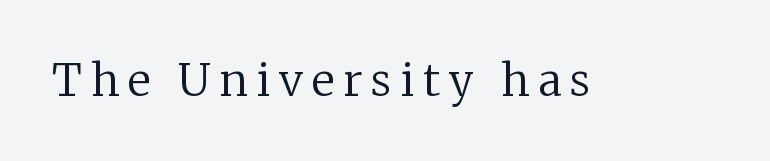
The image shows 44 px regular-weight serif type, upright; set unusually wide letter spacing (+0.2 em), not underlined; low stroke contrast and a medium x-height.
